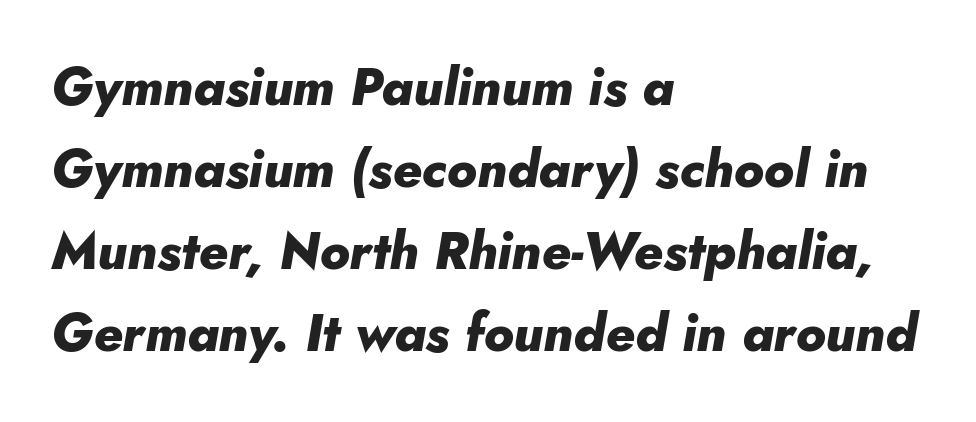
{"italic": "yes", "lean": "right", "slant_degrees": 10, "bold": "yes", "weight": "heavy", "width": "normal", "stroke_contrast": "low", "x_height": "small", "monospaced": "no", "underline": "no", "align": "left", "line_spacing": "normal", "line_spacing_ratio": 1.58, "letter_spacing": "normal", "letter_spacing_em": 0.0, "glyph_px": 52}
